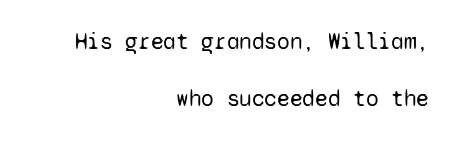
Q: Is the text bold? A: No.
Q: Is the text italic (slanted)? A: No, it is upright.
Q: Is the text underlined? A: No.
Q: How is the paragraph aligned? A: Right-aligned.
Q: Is the spacing between letters normal or unusually wide? A: Normal.
Q: Is the spacing between lines tight, normal or loose? A: Loose.
